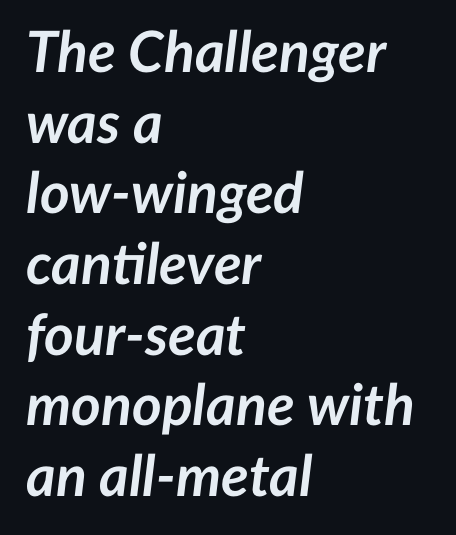
You can tell it's italic because the verticals aren't actually vertical. The line texture is even and compact thanks to regular tracking. The rendering anchors every line to the left-hand side. The specimen omits any rule beneath the text block's lines. Do the characters align in a grid? No, the font is proportional.
